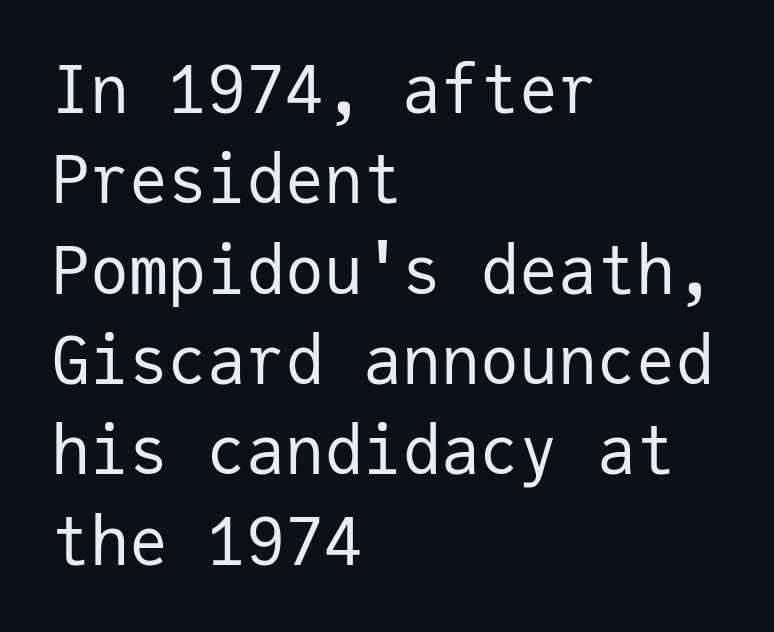
Check under the words: just untouched page. Does the lettering tilt? It doesn't — this is upright. The font family rendered here belongs to the sans-serif group. Each word holds together tightly as a unit, with standard inter-letter gaps. A classic flush-left, rag-right setting is used for this passage. Here the designer chose a console-style face with uniform glyph widths.
